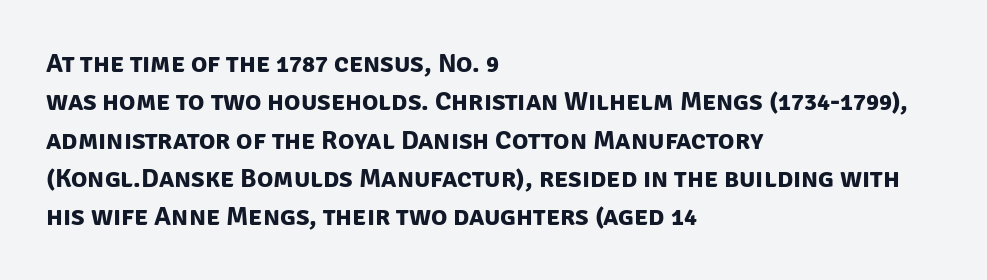
The setting favours the left margin, as ordinary paragraphs usually do. The baseline area is clear. Each glyph is drawn with heavy, bold strokes. Standard letterfit; no display-style spreading of the glyphs. A normal amount of white space separates one row of letters from the next.
